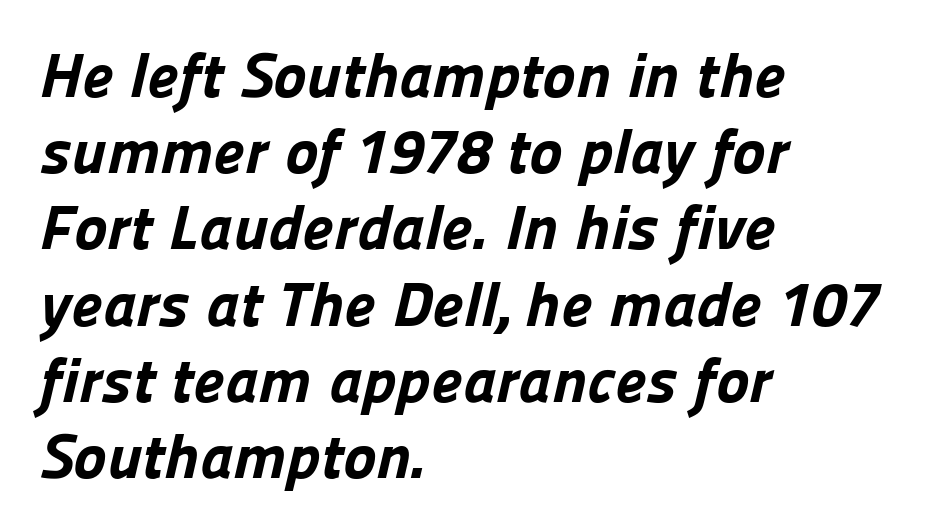
{"serif": "no", "bold": "yes", "weight": "bold", "width": "normal", "stroke_contrast": "low", "x_height": "medium", "monospaced": "no", "underline": "no", "align": "left", "line_spacing_ratio": 1.21, "letter_spacing": "normal", "letter_spacing_em": 0.0, "glyph_px": 63}
